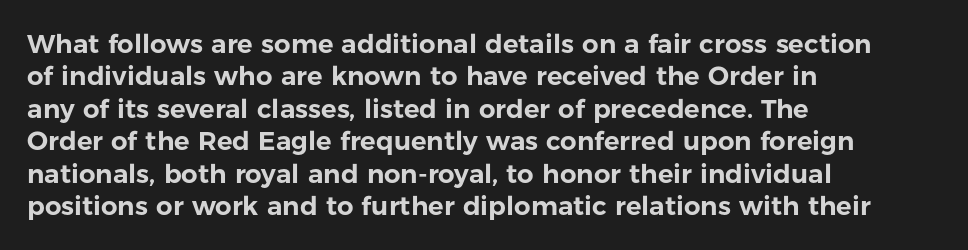
{"italic": "no", "underline": "no", "align": "left", "line_spacing": "normal", "line_spacing_ratio": 1.25, "letter_spacing": "normal", "letter_spacing_em": 0.0, "glyph_px": 26}
